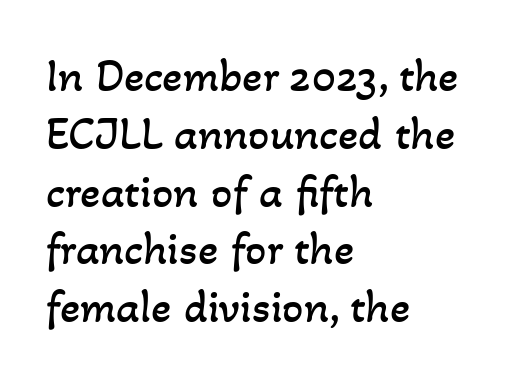
Each word holds together tightly as a unit, with standard inter-letter gaps. The rag falls on the right side of this text block. The area under the type is left untouched. Think of a printed novel: that variable character pitch is what you see here. The strokes are not fattened; the text isn't bold.
